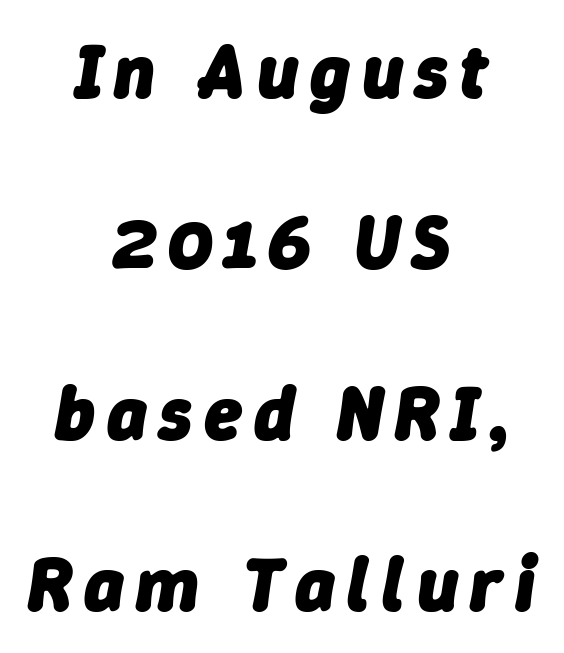
The image shows 76 px heavy type, italic (leaning right); set centered, loose line spacing (2.25x), not underlined; low stroke contrast and a medium x-height.
